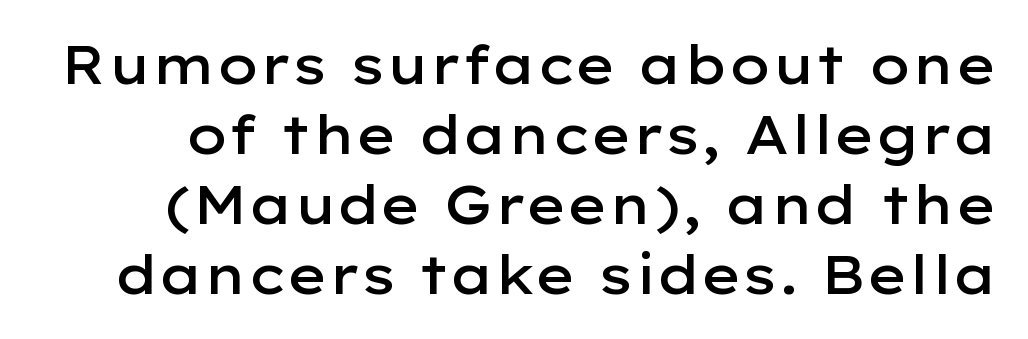
{"serif": "no", "italic": "no", "bold": "semi", "weight": "semibold", "width": "wide", "stroke_contrast": "low", "x_height": "medium", "monospaced": "no", "underline": "no", "line_spacing": "normal", "line_spacing_ratio": 1.32, "letter_spacing": "normal", "letter_spacing_em": 0.0, "glyph_px": 53}
